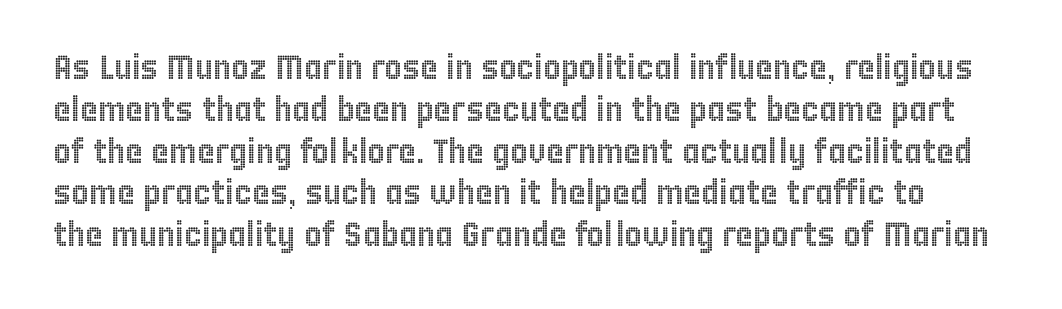
The image shows 34 px condensed type, upright; set line spacing 1.23x, normal letter spacing, not underlined; a large x-height.
